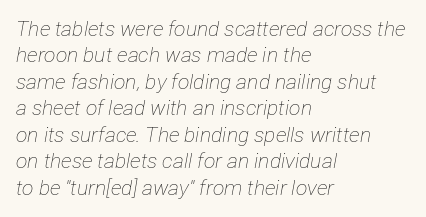
Q: Is the text bold? A: No.
Q: Is the text italic (slanted)? A: Yes, it leans right by about 12 degrees.
Q: Is the text underlined? A: No.
Q: How is the paragraph aligned? A: Left-aligned.
Q: Is the spacing between letters normal or unusually wide? A: Normal.
Q: Is the spacing between lines tight, normal or loose? A: Normal.
